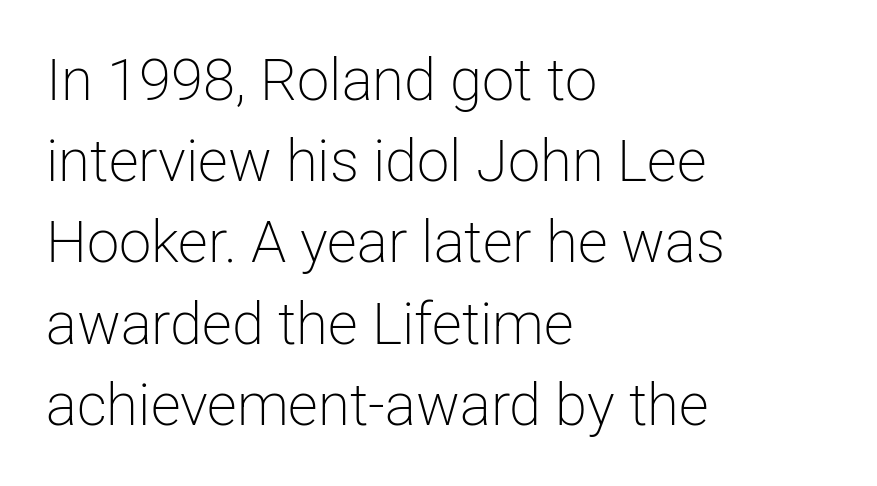
{"serif": "no", "italic": "no", "bold": "no", "weight": "light", "width": "normal", "stroke_contrast": "low", "x_height": "medium", "monospaced": "no", "underline": "no", "align": "left", "line_spacing": "normal", "line_spacing_ratio": 1.4, "letter_spacing": "normal", "letter_spacing_em": 0.0, "glyph_px": 58}
